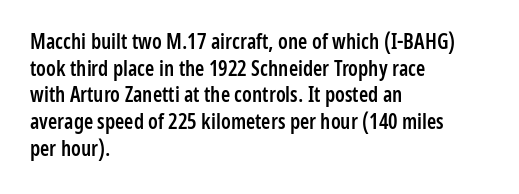
The image shows 21 px text type, upright; set left-aligned, normal line spacing (1.27x), normal letter spacing, not underlined.
